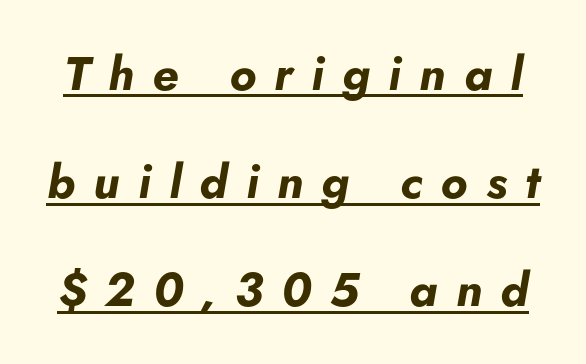
{"italic": "yes", "lean": "right", "slant_degrees": 5, "bold": "yes", "weight": "bold", "width": "normal", "stroke_contrast": "low", "x_height": "small", "monospaced": "no", "underline": "yes", "line_spacing": "loose", "line_spacing_ratio": 2.3, "letter_spacing": "wide", "letter_spacing_em": 0.39, "glyph_px": 47}
